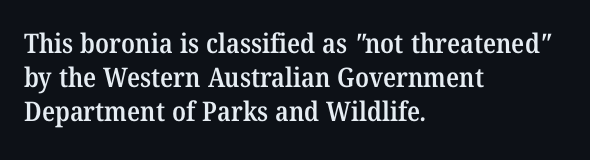
On the weight axis this lands at semibold, roughly 600. No extra tracking has been applied to these lines. This sample keeps an unexceptional amount of space between lines. Left-aligned paragraph, ragged on the right. Only glyphs here, with clear space below each row.
